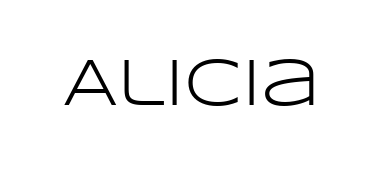
{"serif": "no", "italic": "no", "bold": "no", "weight": "light", "width": "wide", "stroke_contrast": "low", "x_height": "large", "monospaced": "no", "underline": "no", "letter_spacing": "normal", "letter_spacing_em": 0.0, "glyph_px": 67}
